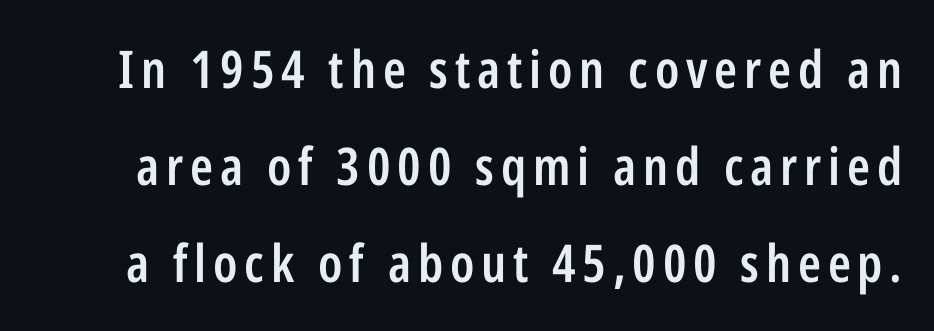
Q: Is the text bold? A: Semi-bold.
Q: Is the text italic (slanted)? A: No, it is upright.
Q: Is the typeface a serif or a sans-serif typeface? A: Sans-serif.
Q: Is the text underlined? A: No.
Q: Width (condensed, normal, or wide)? A: Condensed.
Q: Stroke contrast? A: Low.
Q: x-height? A: Medium.
Q: Monospaced? A: No.
